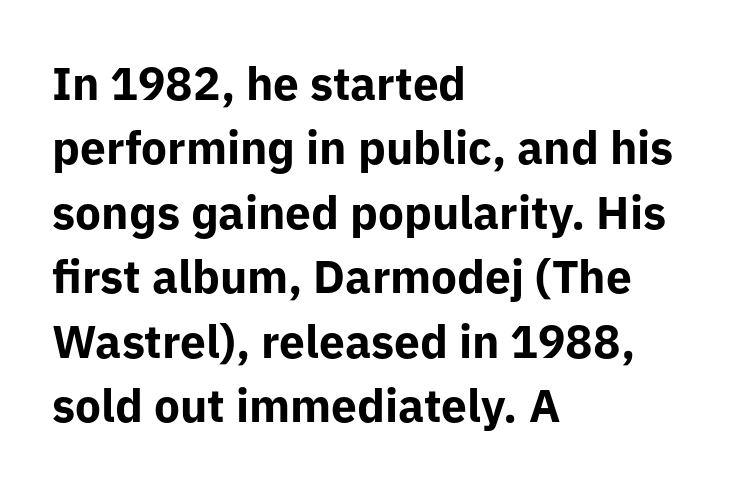
{"serif": "no", "italic": "no", "bold": "yes", "weight": "bold", "width": "normal", "stroke_contrast": "low", "x_height": "medium", "monospaced": "no", "underline": "no", "align": "left", "line_spacing": "normal", "line_spacing_ratio": 1.4, "letter_spacing": "normal", "letter_spacing_em": 0.0, "glyph_px": 46}
